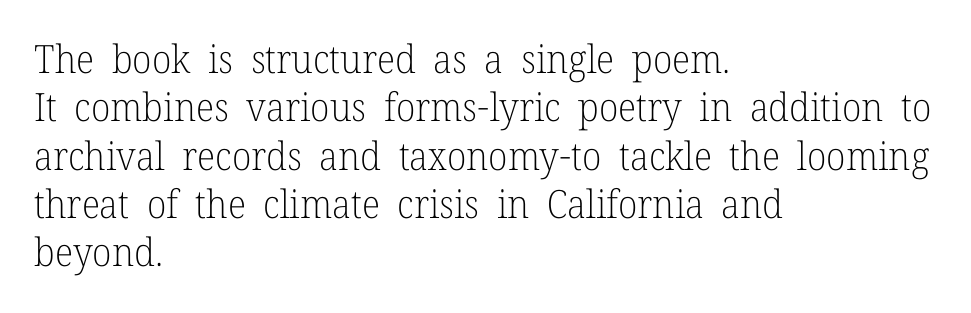
The image shows 39 px light serif type, upright; set left-aligned, line spacing 1.24x, normal letter spacing, not underlined; low stroke contrast and a medium x-height.
